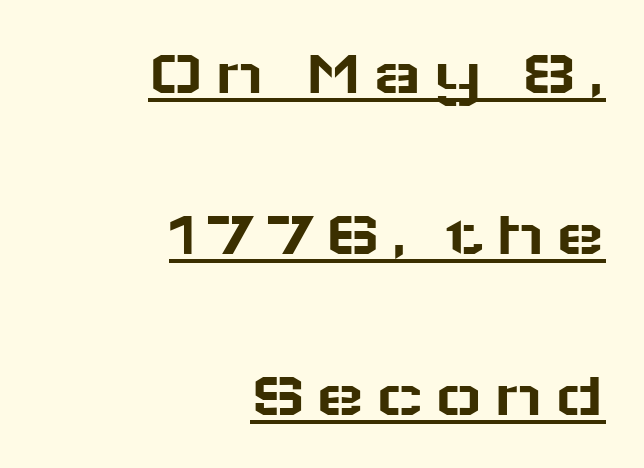
{"serif": "no", "italic": "no", "width": "wide", "stroke_contrast": "low", "x_height": "medium", "monospaced": "no", "underline": "yes", "align": "right", "line_spacing": "loose", "line_spacing_ratio": 2.44, "glyph_px": 66}
